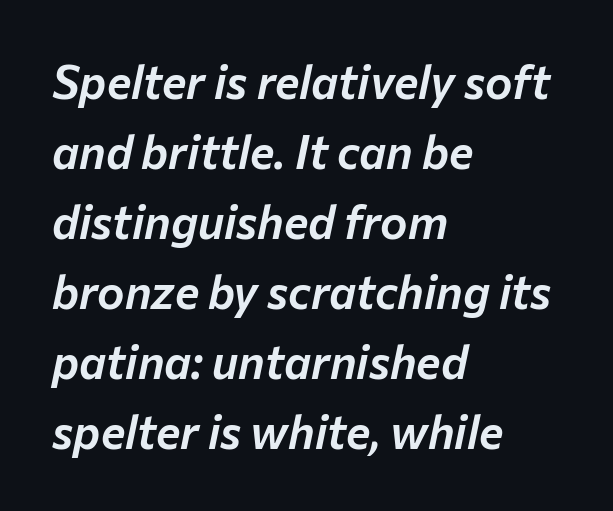
{"italic": "yes", "lean": "right", "slant_degrees": 12, "width": "normal", "stroke_contrast": "low", "x_height": "medium", "monospaced": "no", "underline": "no", "align": "left", "line_spacing": "normal", "line_spacing_ratio": 1.52, "letter_spacing": "normal", "letter_spacing_em": 0.0, "glyph_px": 46}
